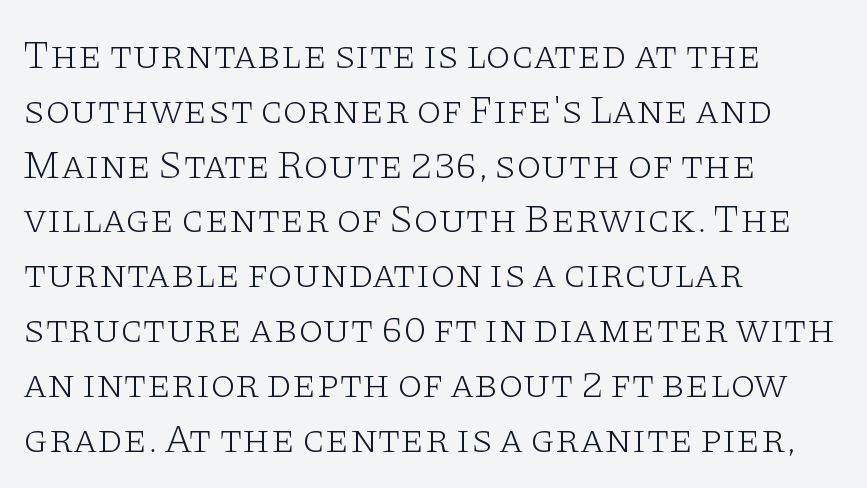
The image shows 40 px light, wide serif type, upright; set left-aligned, normal line spacing (1.37x), normal letter spacing, not underlined; low stroke contrast and a large x-height.
